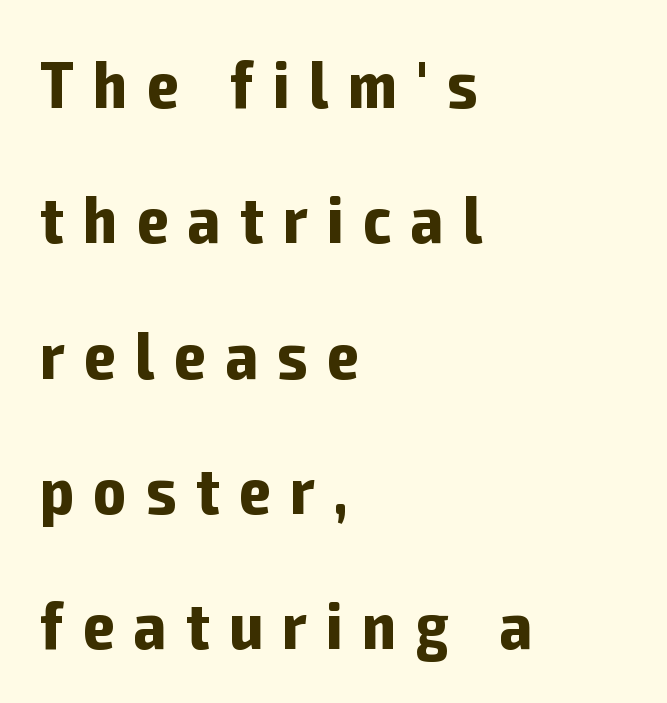
The letters are spread apart with noticeably loose tracking. Each letter keeps its own natural width here, so spacing adapts to shape. Does the leading feel generous? Absolutely, it's lavish. These words are printed bold, with thick strokes throughout. One-word summary of the alignment: left.
